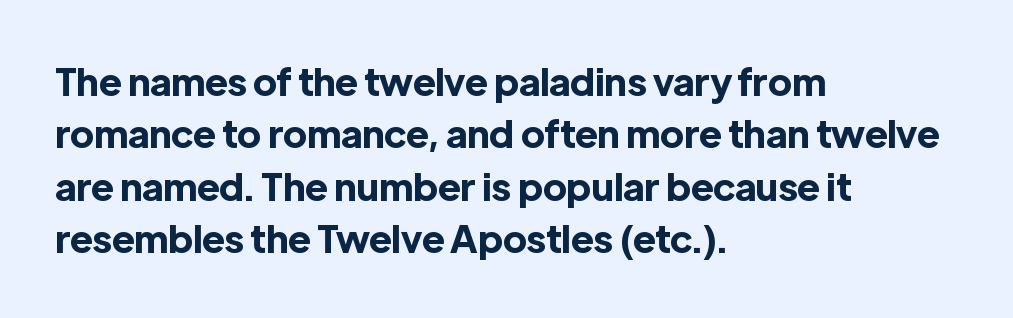
The image shows 38 px bold sans-serif type, upright; set left-aligned, normal line spacing (1.38x), normal letter spacing, not underlined; a medium x-height.
